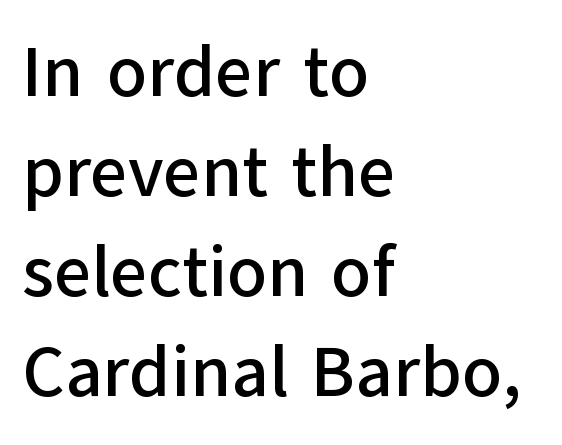
Q: Is the text italic (slanted)? A: No, it is upright.
Q: Is the typeface a serif or a sans-serif typeface? A: Sans-serif.
Q: Is the text underlined? A: No.
Q: How is the paragraph aligned? A: Left-aligned.
Q: Is the spacing between letters normal or unusually wide? A: Normal.
Q: Is the spacing between lines tight, normal or loose? A: Normal.
Q: Width (condensed, normal, or wide)? A: Normal.
Q: Stroke contrast? A: Low.
Q: x-height? A: Medium.
Q: Monospaced? A: No.
